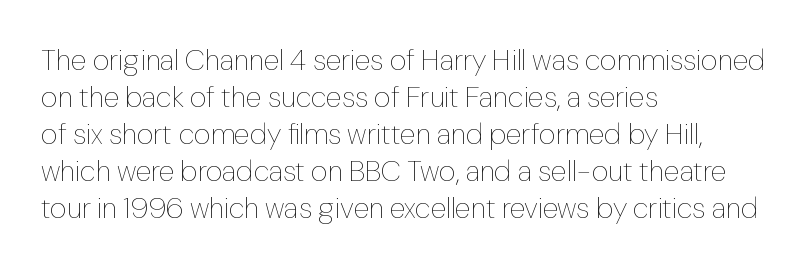
Vertical strokes here are truly vertical. No extra tracking has been applied to these lines. The weight tops out at a normal text grade. Words float on clear page, feet unadorned. This rendering uses left alignment, leaving the right contour irregular. Regular leading.
